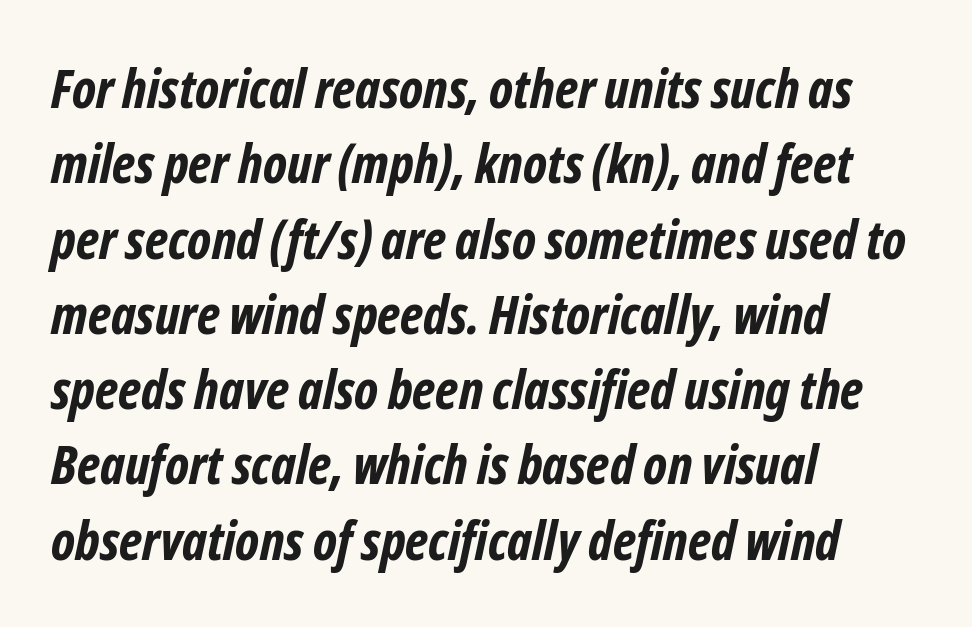
Q: Is the text bold? A: Yes.
Q: Is the typeface a serif or a sans-serif typeface? A: Sans-serif.
Q: Is the text underlined? A: No.
Q: How is the paragraph aligned? A: Left-aligned.
Q: Is the spacing between letters normal or unusually wide? A: Normal.
Q: Is the spacing between lines tight, normal or loose? A: Normal.
Q: Width (condensed, normal, or wide)? A: Condensed.
Q: Stroke contrast? A: Low.
Q: x-height? A: Medium.
Q: Monospaced? A: No.
